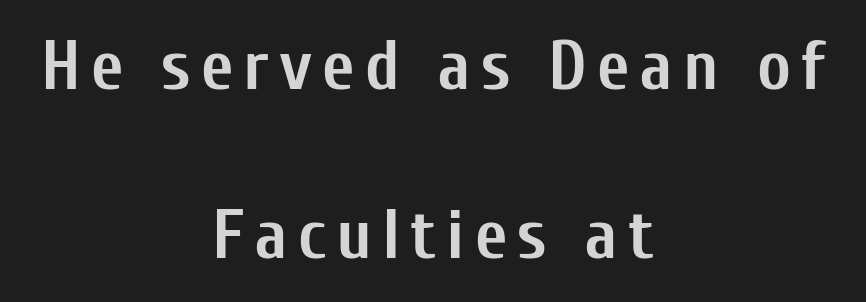
{"serif": "no", "italic": "no", "bold": "yes", "weight": "semibold", "width": "condensed", "stroke_contrast": "low", "x_height": "medium", "monospaced": "no", "underline": "no", "align": "center", "line_spacing": "loose", "line_spacing_ratio": 2.38, "glyph_px": 71}
